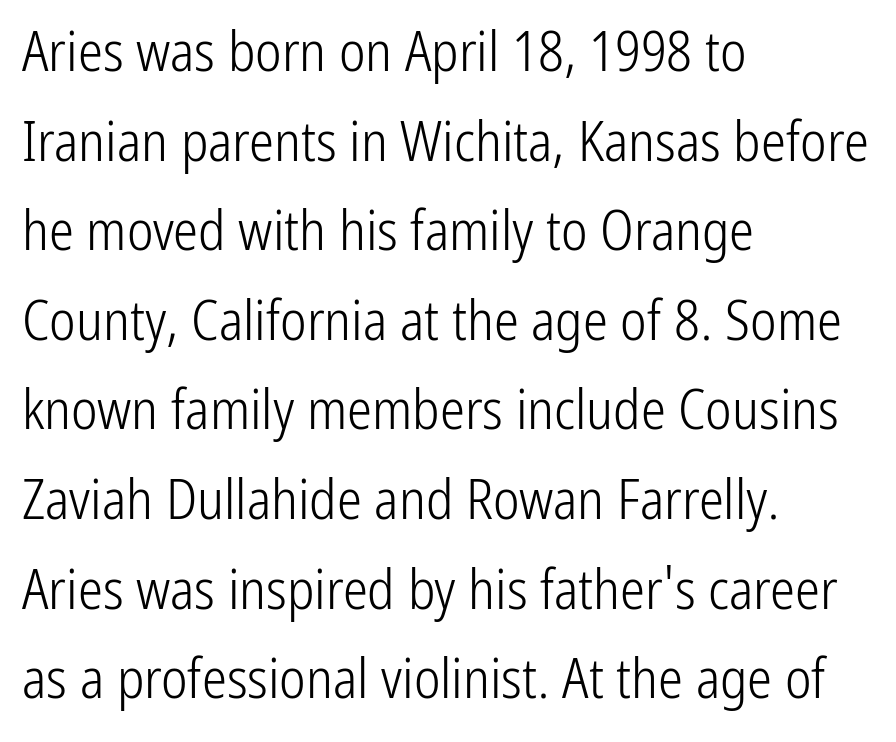
Rule under the text: the space is simply empty. Is the block centered? No — it sits flush against the left margin. There is no visible air inserted between adjacent glyphs. The lettering stays uniformly vertical, giving the passage a roman look.
